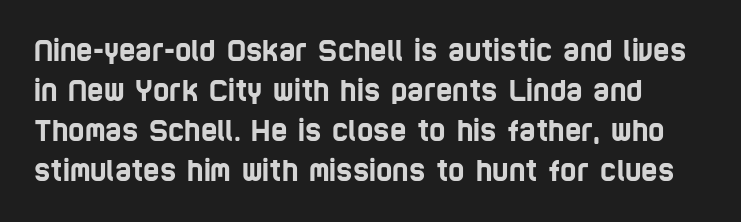
The image shows 28 px condensed sans-serif type; set normal line spacing (1.43x), normal letter spacing, not underlined; low stroke contrast and a large x-height.
